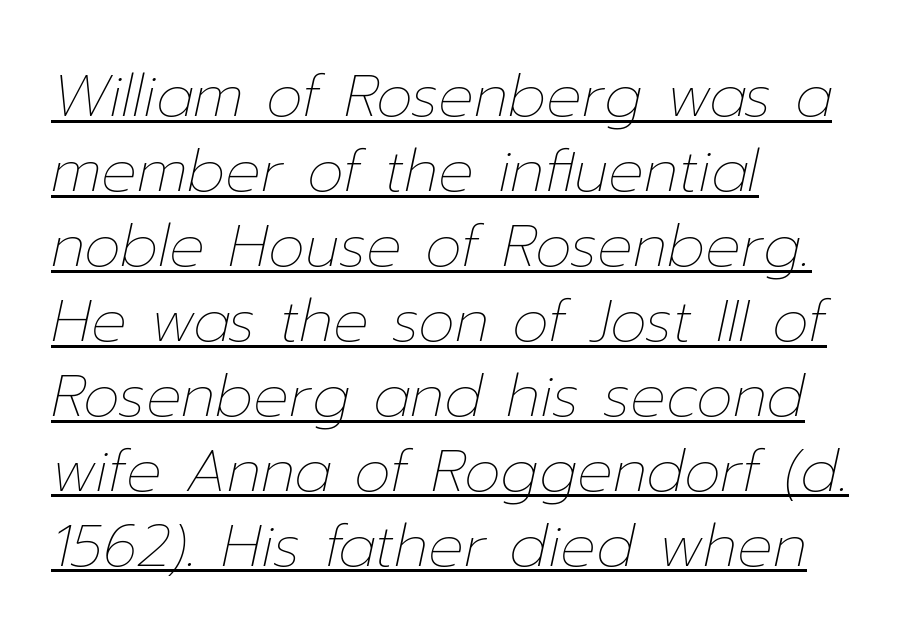
The image shows 59 px thin type, italic (leaning right); set left-aligned, normal line spacing (1.27x), normal letter spacing, underlined; low stroke contrast and a medium x-height.
